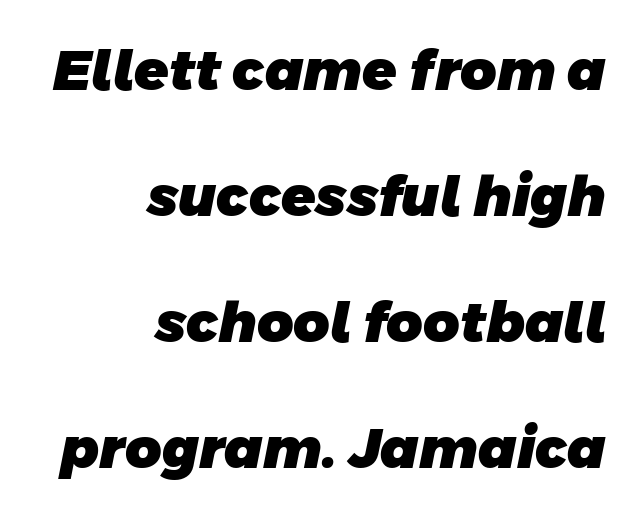
Rule under the text: the space is simply empty. A typesetter would call this proportional, since set widths differ per character. Reading down the column, the eye jumps a long way to each next line. Characters follow at the spacing the type designer built in. Classification — sans serif.
